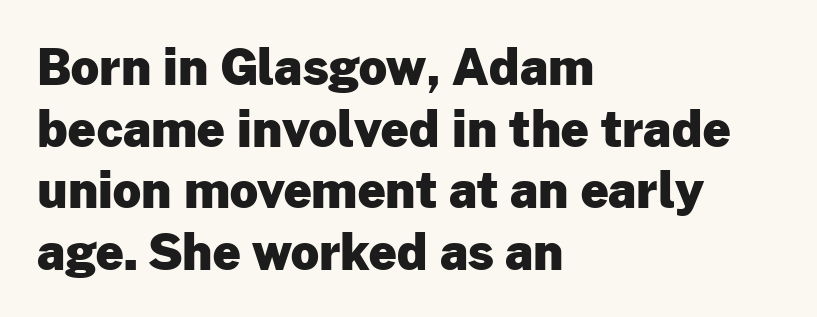
Is the block centered? No — it sits flush against the left margin. Think of a printed novel: that variable character pitch is what you see here. Underlining? Definitely not there. Typesetter's note: full bold, strokes at maximum text heaviness. Posture: upright roman.
